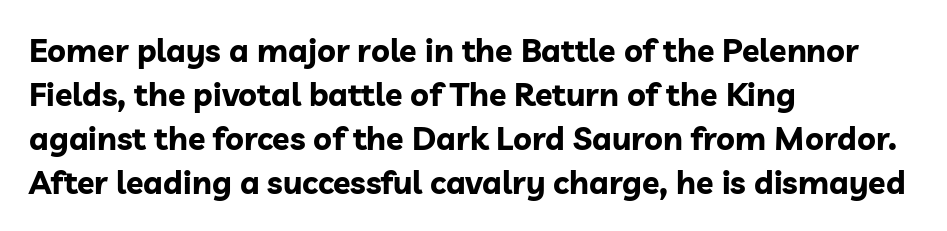
{"serif": "no", "italic": "no", "bold": "yes", "weight": "bold", "width": "normal", "stroke_contrast": "low", "x_height": "medium", "monospaced": "no", "underline": "no", "align": "left", "line_spacing": "normal", "line_spacing_ratio": 1.37, "letter_spacing": "normal", "letter_spacing_em": 0.0, "glyph_px": 32}
